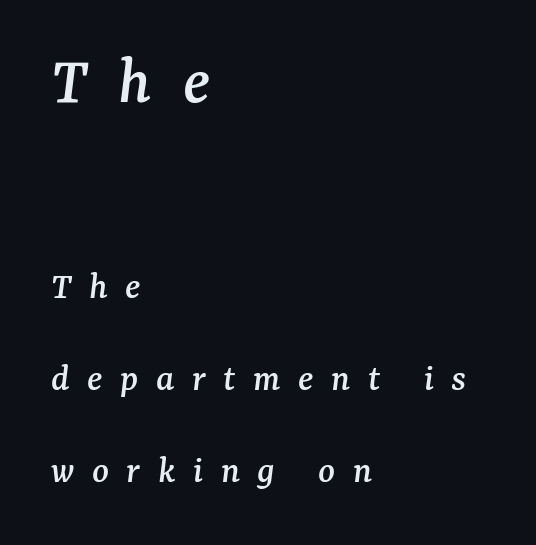
Q: Is the text italic (slanted)? A: Yes, it leans right by about 7 degrees.
Q: Is the typeface a serif or a sans-serif typeface? A: Serif.
Q: Is the text underlined? A: No.
Q: How is the paragraph aligned? A: Left-aligned.
Q: Is the spacing between letters normal or unusually wide? A: Unusually wide.
Q: Is the spacing between lines tight, normal or loose? A: Loose.
Q: Which block of text is set in a larger size, the first (top) or the second (bottom)? A: The first (top) one.
Q: Width (condensed, normal, or wide)? A: Normal.
Q: Stroke contrast? A: Medium.
Q: x-height? A: Medium.
Q: Monospaced? A: No.
